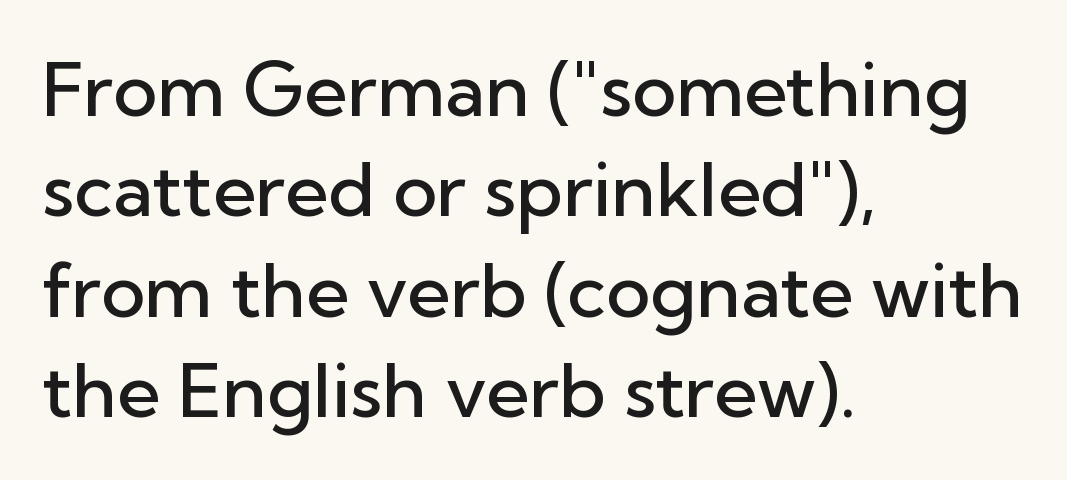
Moderately thickened strokes mark this as semibold type. Evenly set lines give the paragraph a standard silhouette. What stands out about the letter spacing? Nothing — it is the standard amount. When letters stand straight like this, we call the style roman or upright.
